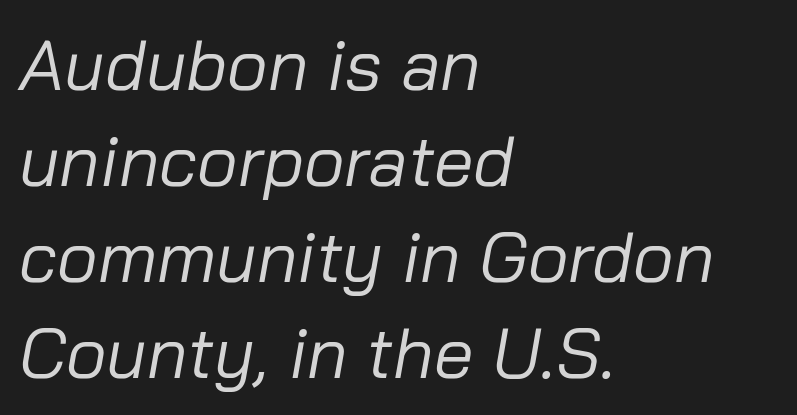
Each new line begins a customary step beneath the previous one. The cut favours lightness, reaching ordinary text weight at its darkest. Which margin do the lines hug? The left one — the right edge is uneven. Would a proofreader flag this as italicized? Yes. The passage shown is typed in a proportional face where columns would drift. No extra tracking has been applied to these lines.
